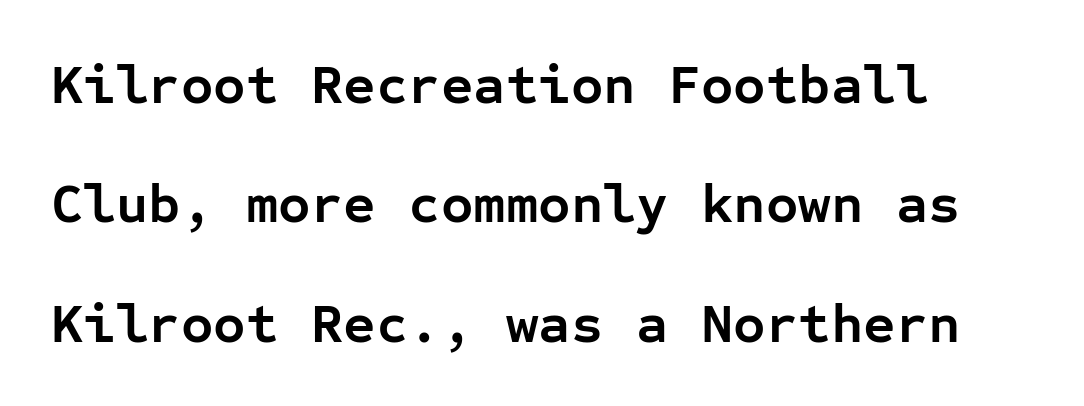
The image shows 56 px semibold sans-serif type, upright, monospaced; set left-aligned, loose line spacing (2.13x), normal letter spacing, not underlined; low stroke contrast and a medium x-height.
